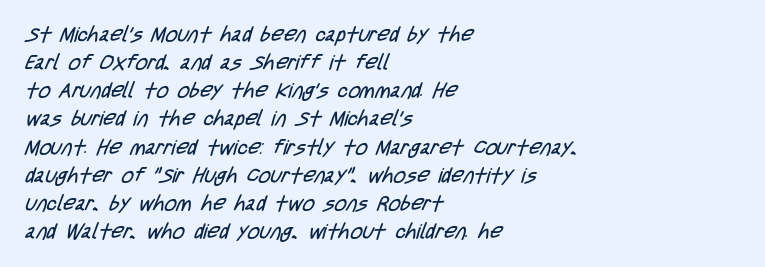
The image shows 21 px text type; set left-aligned, normal line spacing (1.34x), normal letter spacing, not underlined.
